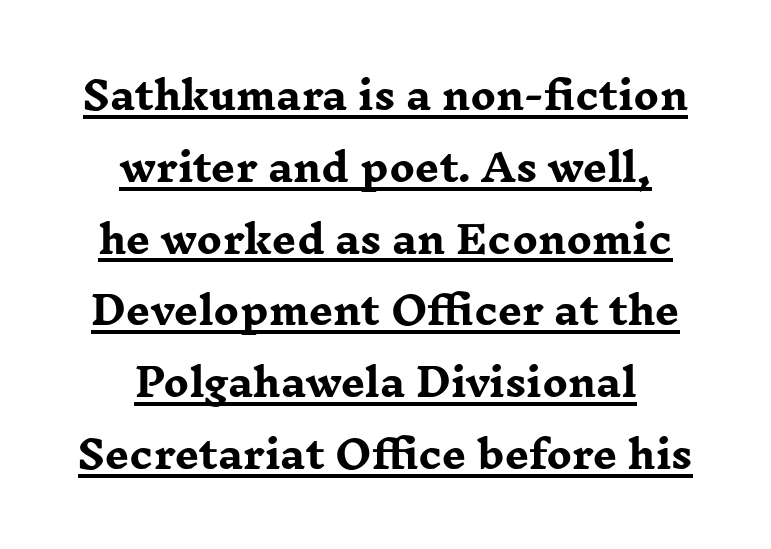
Q: Is the text bold? A: Yes.
Q: Is the text italic (slanted)? A: No, it is upright.
Q: Is the typeface a serif or a sans-serif typeface? A: Serif.
Q: Is the text underlined? A: Yes.
Q: How is the paragraph aligned? A: Centered.
Q: Is the spacing between letters normal or unusually wide? A: Normal.
Q: Width (condensed, normal, or wide)? A: Wide.
Q: Stroke contrast? A: Low.
Q: x-height? A: Medium.
Q: Monospaced? A: No.
